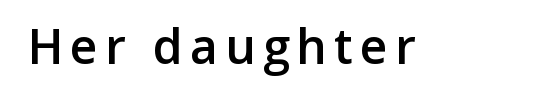
A roman cut, with each character standing at attention. Each letter keeps its own natural width here, so spacing adapts to shape. What kind of face is this? One without serifs — a sans. The string is rendered with underlining switched off. The characters look somewhat weighty, a semibold short of true bold.
